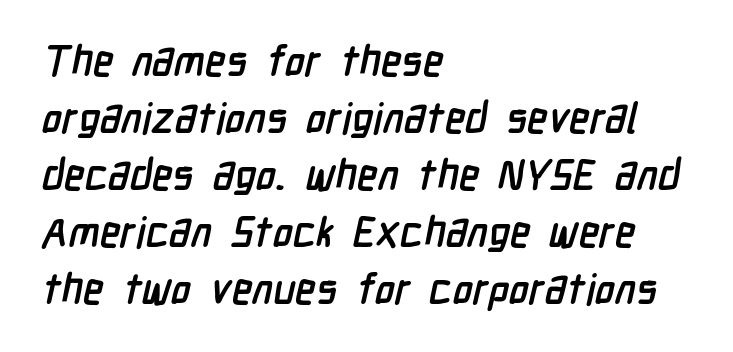
{"serif": "no", "bold": "yes", "weight": "semibold", "width": "condensed", "stroke_contrast": "low", "x_height": "medium", "monospaced": "no", "underline": "no", "align": "left", "line_spacing": "normal", "line_spacing_ratio": 1.36, "letter_spacing": "normal", "letter_spacing_em": 0.0, "glyph_px": 42}
